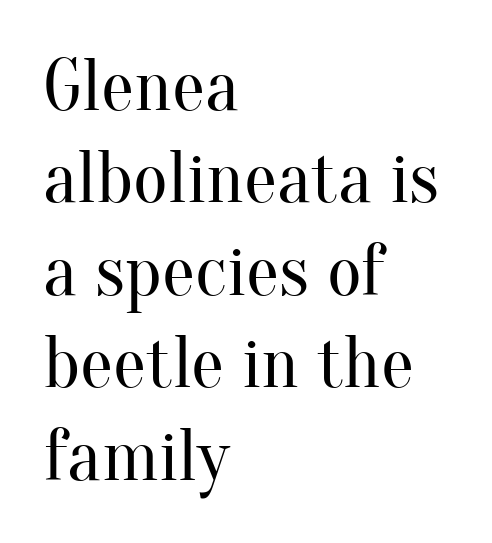
Q: Is the text bold? A: No.
Q: Is the text italic (slanted)? A: No, it is upright.
Q: Is the typeface a serif or a sans-serif typeface? A: Serif.
Q: Is the text underlined? A: No.
Q: How is the paragraph aligned? A: Left-aligned.
Q: Is the spacing between letters normal or unusually wide? A: Normal.
Q: Is the spacing between lines tight, normal or loose? A: Normal.
Q: Width (condensed, normal, or wide)? A: Normal.
Q: Stroke contrast? A: Medium.
Q: x-height? A: Small.
Q: Monospaced? A: No.
